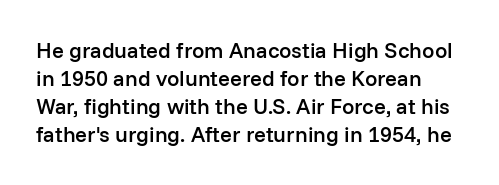
The image shows 22 px text type, upright; set normal line spacing (1.28x), normal letter spacing, not underlined.
